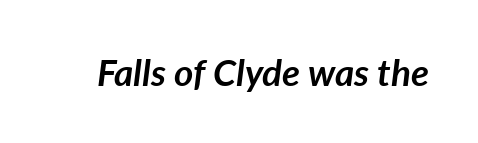
The image shows 37 px semibold type, italic (leaning right); set normal letter spacing, not underlined; low stroke contrast and a medium x-height.
